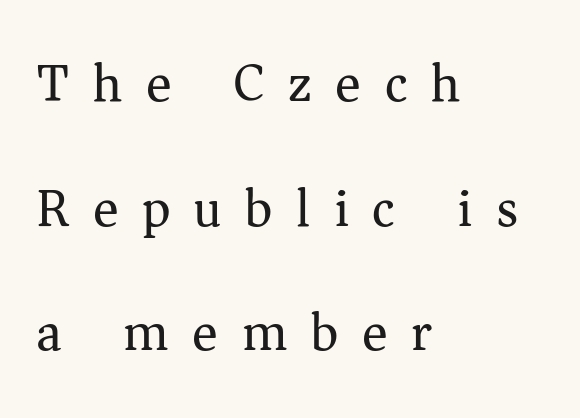
{"serif": "yes", "italic": "no", "bold": "no", "weight": "regular", "width": "normal", "stroke_contrast": "medium", "x_height": "medium", "monospaced": "no", "underline": "no", "align": "left", "line_spacing": "loose", "line_spacing_ratio": 2.31, "letter_spacing": "wide", "letter_spacing_em": 0.44, "glyph_px": 54}
